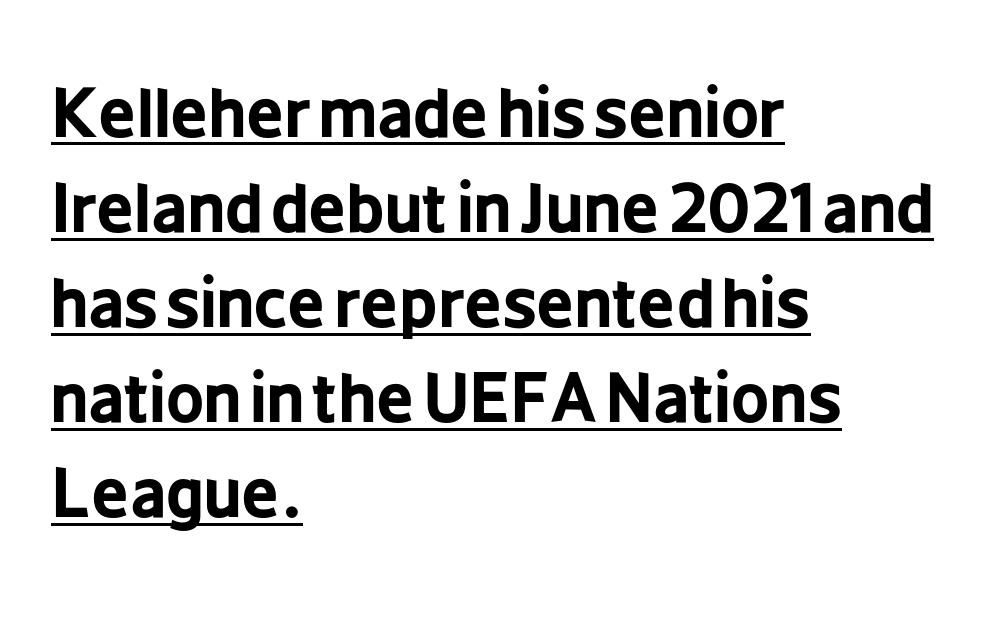
Q: Is the text bold? A: Yes.
Q: Is the text italic (slanted)? A: No, it is upright.
Q: Is the typeface a serif or a sans-serif typeface? A: Sans-serif.
Q: Is the text underlined? A: Yes.
Q: How is the paragraph aligned? A: Left-aligned.
Q: Is the spacing between letters normal or unusually wide? A: Normal.
Q: Is the spacing between lines tight, normal or loose? A: Normal.
Q: Width (condensed, normal, or wide)? A: Condensed.
Q: Stroke contrast? A: Low.
Q: x-height? A: Medium.
Q: Monospaced? A: No.
